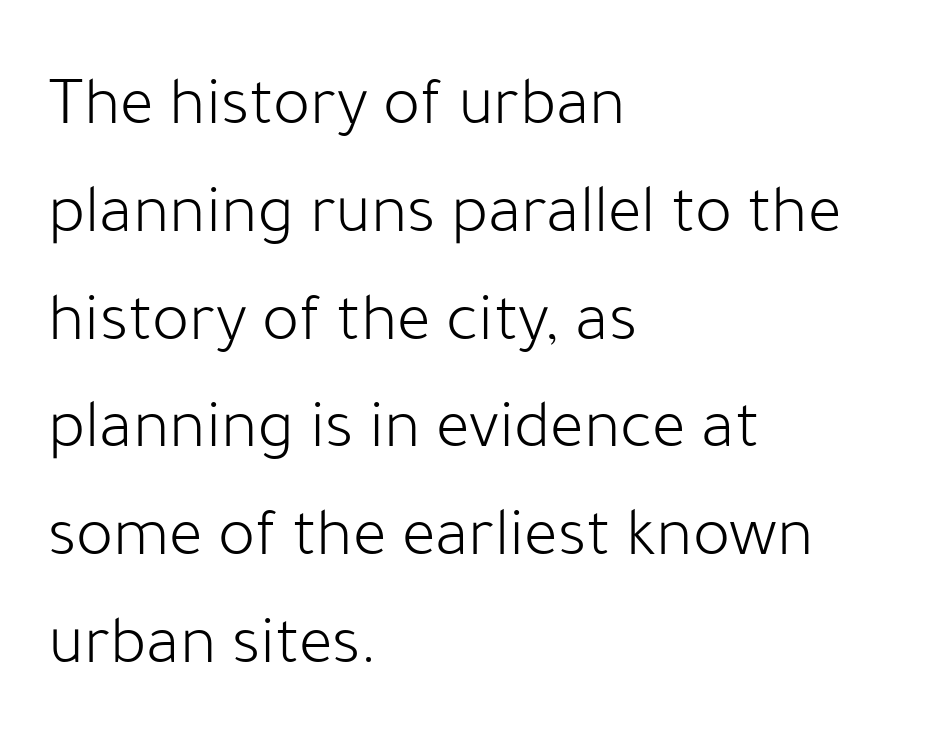
{"serif": "no", "italic": "no", "bold": "no", "weight": "light", "width": "normal", "stroke_contrast": "low", "x_height": "medium", "monospaced": "no", "underline": "no", "align": "left", "line_spacing": "normal", "line_spacing_ratio": 1.54, "letter_spacing": "normal", "letter_spacing_em": 0.0, "glyph_px": 70}
